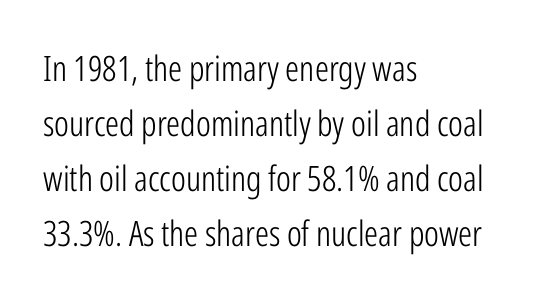
Q: Is the text bold? A: No.
Q: Is the text italic (slanted)? A: No, it is upright.
Q: Is the typeface a serif or a sans-serif typeface? A: Sans-serif.
Q: Is the text underlined? A: No.
Q: How is the paragraph aligned? A: Left-aligned.
Q: Is the spacing between letters normal or unusually wide? A: Normal.
Q: Is the spacing between lines tight, normal or loose? A: Normal.
Q: Width (condensed, normal, or wide)? A: Condensed.
Q: Stroke contrast? A: Low.
Q: x-height? A: Medium.
Q: Monospaced? A: No.
